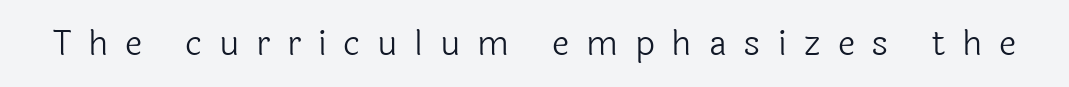
Think of a printed novel: that variable character pitch is what you see here. Decoration check: the copy has no underline. This reads as an unemphasized weight, regular at the heaviest. Italic? Not at all — the glyphs are vertical. A typesetter would label this face a sans. Glyph-to-glyph distance is far greater than everyday printed text.
